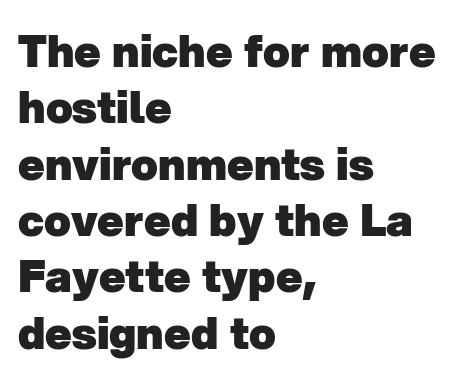
Q: Is the text bold? A: Yes.
Q: Is the typeface a serif or a sans-serif typeface? A: Sans-serif.
Q: Is the text underlined? A: No.
Q: How is the paragraph aligned? A: Left-aligned.
Q: Is the spacing between letters normal or unusually wide? A: Normal.
Q: Is the spacing between lines tight, normal or loose? A: Normal.
Q: Width (condensed, normal, or wide)? A: Normal.
Q: Stroke contrast? A: Low.
Q: x-height? A: Medium.
Q: Monospaced? A: No.
